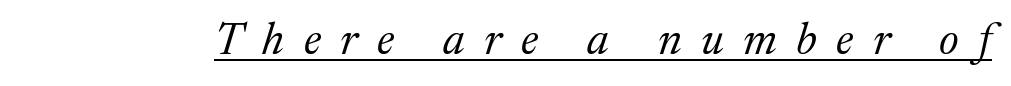
Q: Is the text bold? A: No.
Q: Is the text italic (slanted)? A: Yes, it leans right by about 17 degrees.
Q: Is the typeface a serif or a sans-serif typeface? A: Serif.
Q: Is the text underlined? A: Yes.
Q: Is the spacing between letters normal or unusually wide? A: Unusually wide.
Q: Width (condensed, normal, or wide)? A: Normal.
Q: Stroke contrast? A: Medium.
Q: x-height? A: Medium.
Q: Monospaced? A: No.
